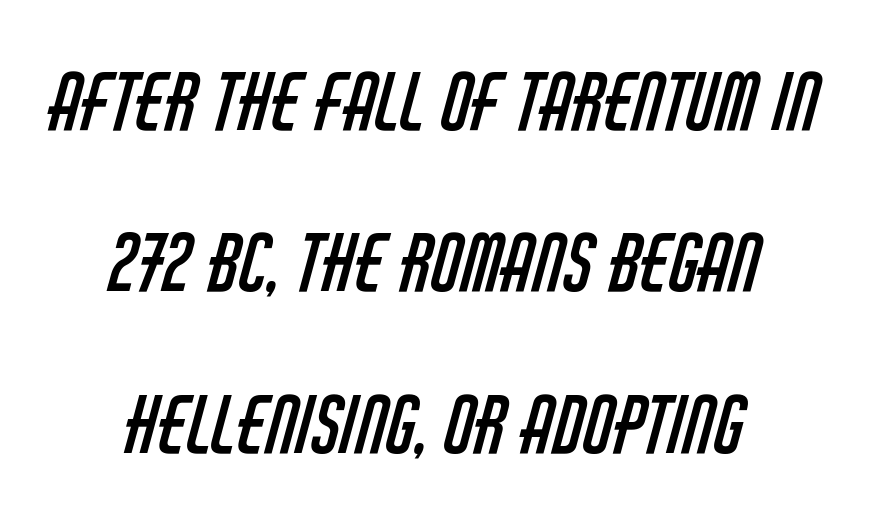
The image shows 78 px regular-weight, condensed sans-serif type; set centered, loose line spacing (2.07x), normal letter spacing, not underlined; low stroke contrast and a large x-height.
